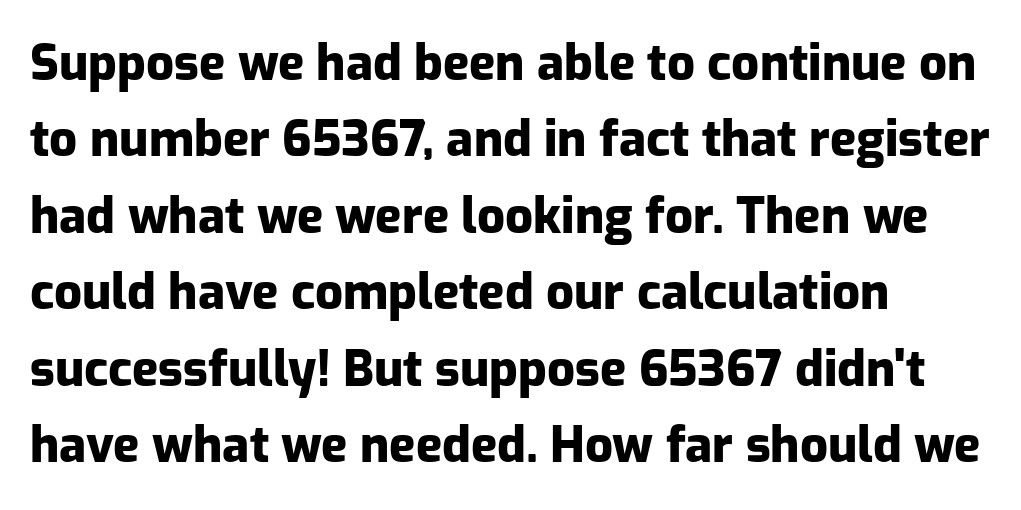
The passage shown has conventional tracking throughout. Nope, not italic — everything's standing straight. Regular leading. The space directly below the letters is spotless. Compared with a centered layout, this one pins lines to the left instead. A typesetter would call this proportional, since set widths differ per character.
